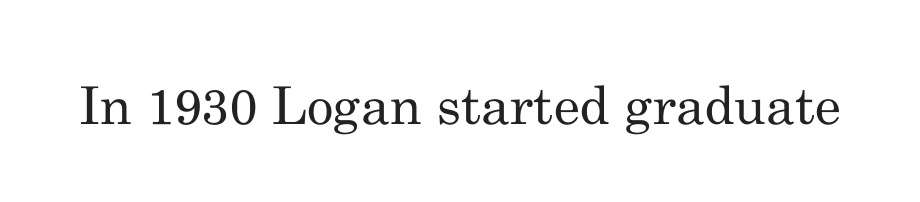
A typesetter would call this proportional, since set widths differ per character. You can tell it's not italic because the verticals are truly vertical. Bare-footed words on every line. The typeface has the unassuming heft of standard copy or less. The characters display serif detailing at their extremities.
